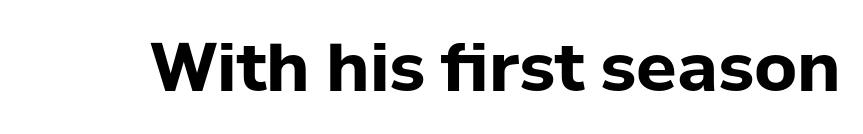
{"serif": "no", "italic": "no", "bold": "yes", "weight": "bold", "width": "normal", "stroke_contrast": "low", "x_height": "medium", "monospaced": "no", "underline": "no", "letter_spacing": "normal", "letter_spacing_em": 0.0, "glyph_px": 67}
